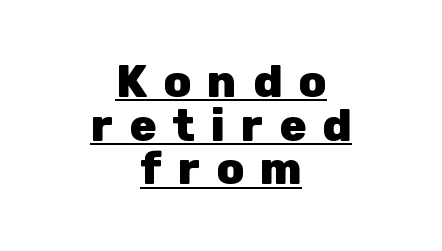
{"serif": "no", "italic": "no", "bold": "yes", "weight": "heavy", "width": "normal", "stroke_contrast": "low", "x_height": "medium", "monospaced": "no", "underline": "yes", "align": "center", "line_spacing": "tight", "line_spacing_ratio": 0.97, "letter_spacing": "wide", "letter_spacing_em": 0.36, "glyph_px": 45}
